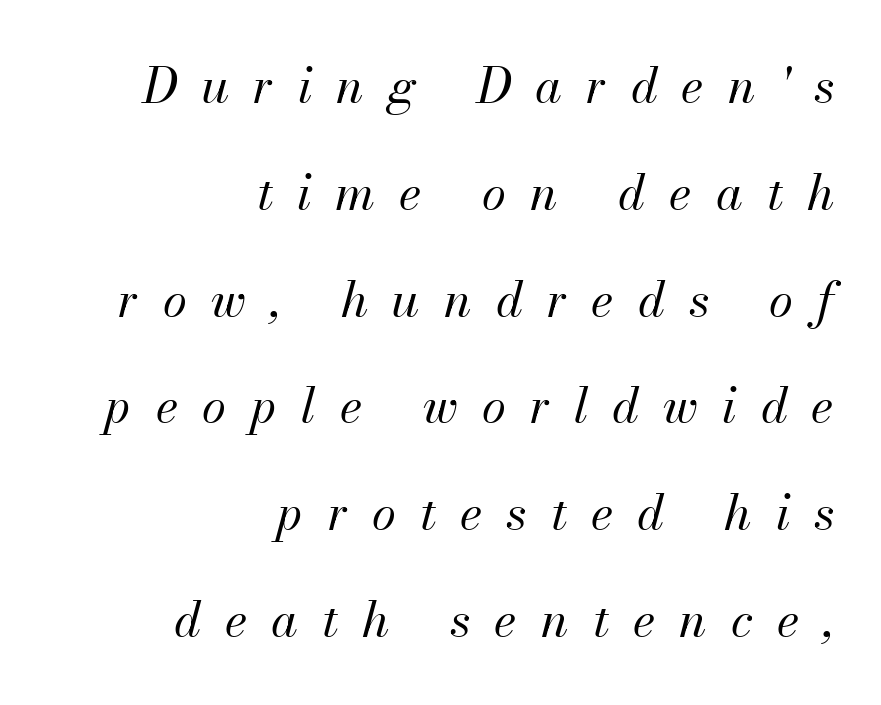
The image shows 49 px regular-weight type, italic (leaning right); set right-aligned, loose line spacing (2.18x), unusually wide letter spacing (+0.49 em), not underlined; medium stroke contrast and a small x-height.
